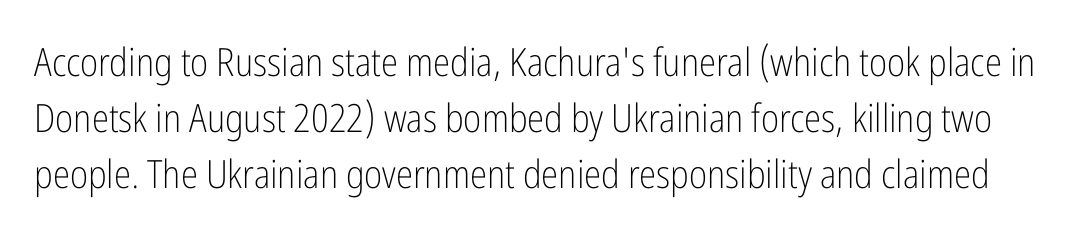
The image shows 39 px light, condensed sans-serif type, upright; set normal line spacing (1.44x), normal letter spacing, not underlined; low stroke contrast and a medium x-height.
